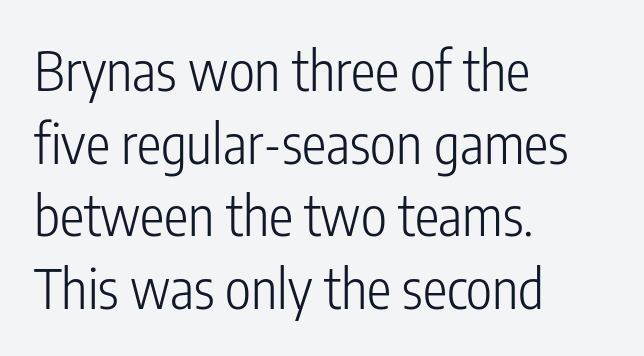
The image shows 55 px light, condensed sans-serif type, upright; set left-aligned, normal line spacing (1.32x), normal letter spacing, not underlined; low stroke contrast and a medium x-height.
